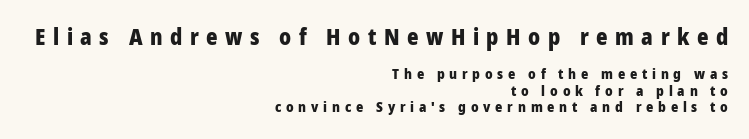
The image shows 22 px bold type, upright; set right-aligned, line spacing 1.17x, unusually wide letter spacing (+0.34 em), not underlined; the first (top) block is 1.57x larger.
